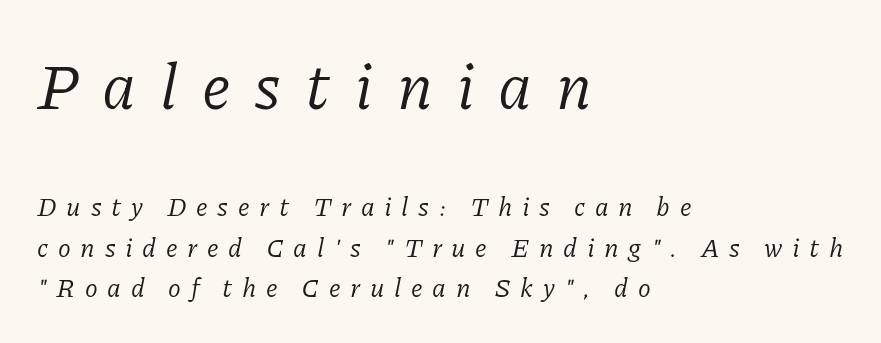
{"serif": "yes", "italic": "yes", "lean": "right", "slant_degrees": 11, "bold": "no", "weight": "regular", "width": "normal", "stroke_contrast": "low", "x_height": "medium", "monospaced": "no", "underline": "no", "align": "left", "line_spacing": "normal", "line_spacing_ratio": 1.55, "letter_spacing": "wide", "letter_spacing_em": 0.37, "larger_block": "first", "size_ratio": 2.46, "glyph_px": 64}
